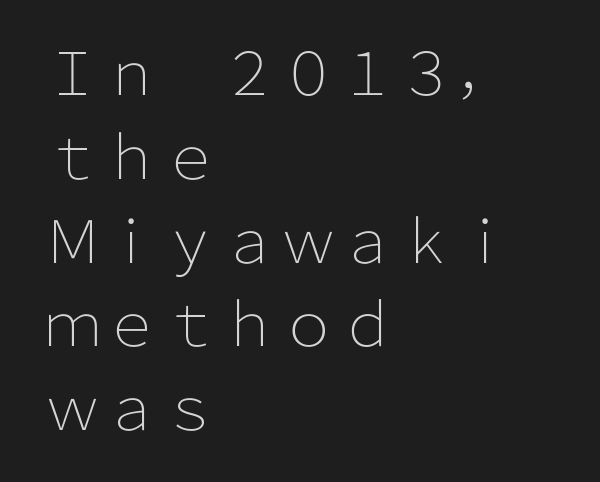
The rendering uses natural spacing where letterforms have individual widths. Beneath every word, the page is bare. This sample keeps an unexceptional amount of space between lines. The designer went with a sans here, leaving each stem footless. A roman cut, with each character standing at attention. The typesetter chose a ragged-right arrangement here.
